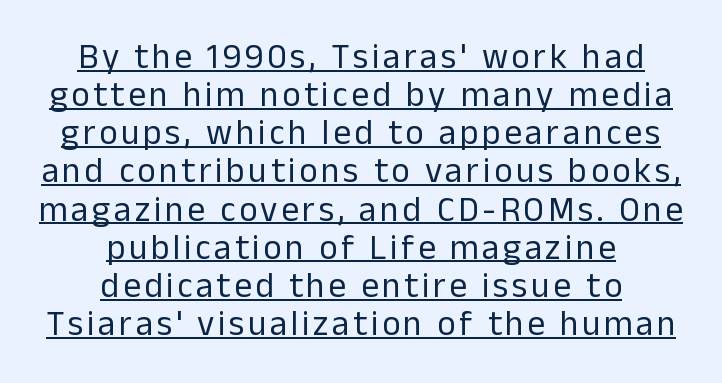
Q: Is the text bold? A: No.
Q: Is the text italic (slanted)? A: No, it is upright.
Q: Is the typeface a serif or a sans-serif typeface? A: Sans-serif.
Q: Is the text underlined? A: Yes.
Q: How is the paragraph aligned? A: Centered.
Q: Is the spacing between lines tight, normal or loose? A: Tight.
Q: Width (condensed, normal, or wide)? A: Normal.
Q: Stroke contrast? A: Low.
Q: x-height? A: Medium.
Q: Monospaced? A: No.
